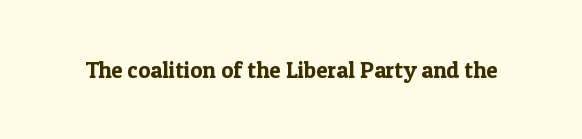
Q: Is the text italic (slanted)? A: No, it is upright.
Q: Is the text underlined? A: No.
Q: Is the spacing between letters normal or unusually wide? A: Normal.
